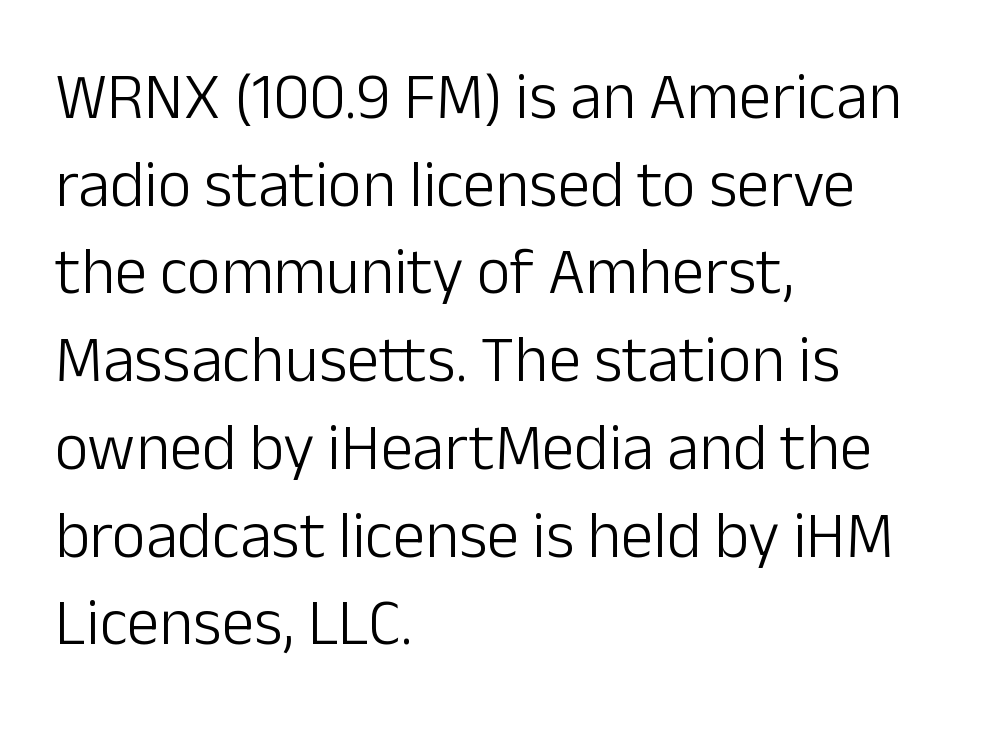
The image shows 65 px light sans-serif type, upright; set left-aligned, normal line spacing (1.35x), normal letter spacing, not underlined; low stroke contrast and a medium x-height.
